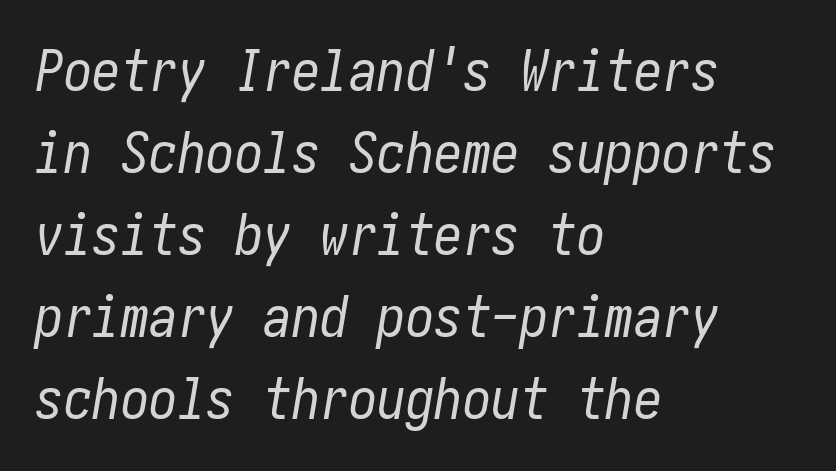
{"italic": "yes", "lean": "right", "slant_degrees": 10, "bold": "no", "weight": "regular", "width": "condensed", "stroke_contrast": "low", "x_height": "medium", "underline": "no", "align": "left", "line_spacing": "normal", "line_spacing_ratio": 1.44, "letter_spacing": "normal", "letter_spacing_em": 0.0, "glyph_px": 57}
